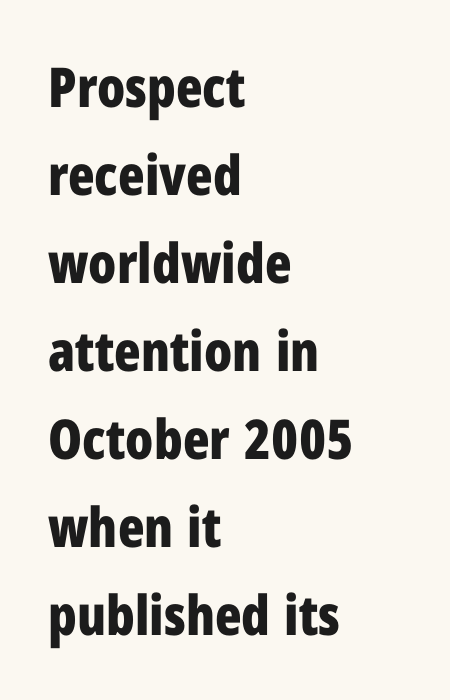
{"serif": "no", "italic": "no", "bold": "yes", "weight": "bold", "width": "condensed", "stroke_contrast": "low", "x_height": "medium", "monospaced": "no", "underline": "no", "align": "left", "line_spacing": "normal", "line_spacing_ratio": 1.6, "letter_spacing": "normal", "letter_spacing_em": 0.0, "glyph_px": 55}
